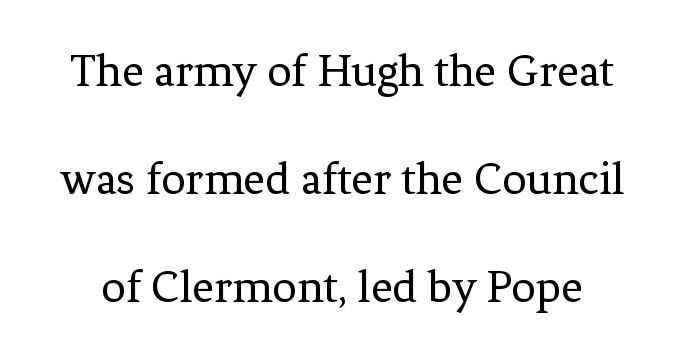
The image shows 48 px regular-weight serif type, upright; set loose line spacing (2.25x), normal letter spacing, not underlined; low stroke contrast and a medium x-height.
